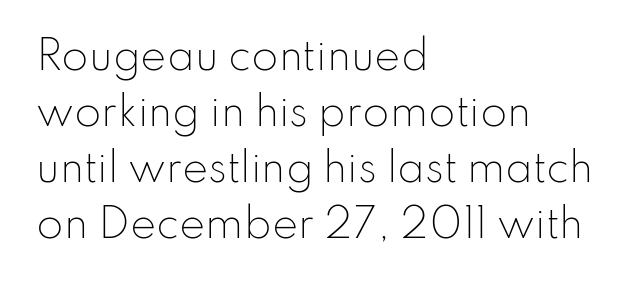
The image shows 39 px light sans-serif type, upright; set left-aligned, normal line spacing (1.44x), normal letter spacing, not underlined; low stroke contrast and a small x-height.
